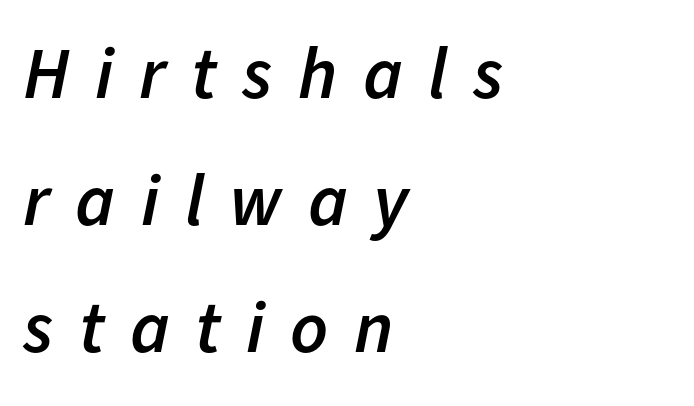
The image shows 73 px semibold type, italic (leaning right); set left-aligned, line spacing 1.74x, unusually wide letter spacing (+0.35 em), not underlined; low stroke contrast and a medium x-height.
